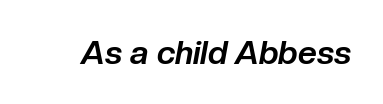
The image shows 33 px bold type, italic (leaning right); set normal letter spacing, not underlined; low stroke contrast and a medium x-height.
